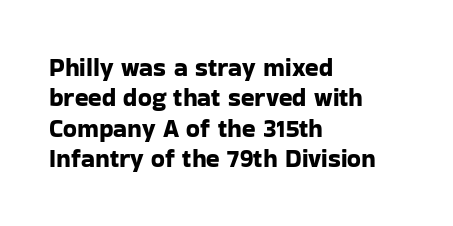
{"italic": "no", "underline": "no", "align": "left", "line_spacing_ratio": 1.22, "letter_spacing": "normal", "letter_spacing_em": 0.0, "glyph_px": 25}
